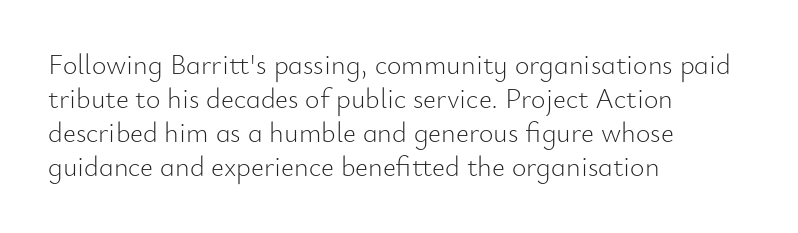
Q: Is the text bold? A: No.
Q: Is the text italic (slanted)? A: No, it is upright.
Q: Is the typeface a serif or a sans-serif typeface? A: Sans-serif.
Q: Is the text underlined? A: No.
Q: How is the paragraph aligned? A: Left-aligned.
Q: Is the spacing between letters normal or unusually wide? A: Normal.
Q: Width (condensed, normal, or wide)? A: Normal.
Q: Stroke contrast? A: Low.
Q: x-height? A: Small.
Q: Monospaced? A: No.
